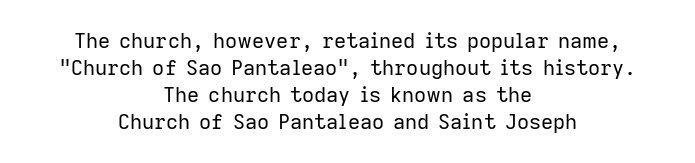
{"italic": "no", "bold": "no", "underline": "no", "align": "center", "line_spacing": "normal", "line_spacing_ratio": 1.29, "letter_spacing": "normal", "letter_spacing_em": 0.0, "glyph_px": 21}
